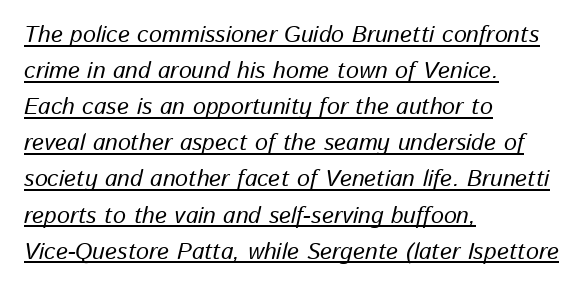
Line starts are locked; line ends wander. It's the slanting kind of type. Tracking here is standard; glyphs follow each other at the usual distance. This sample keeps an unexceptional amount of space between lines. The lettering is marked with a stroke running underneath it.
